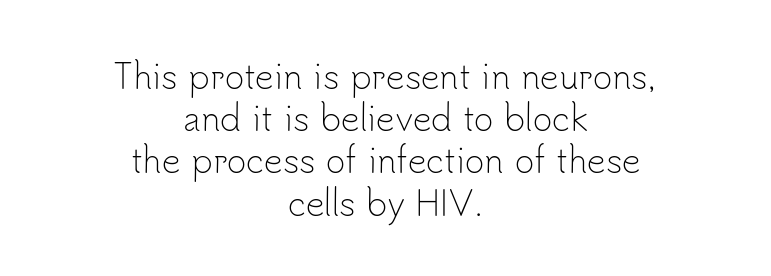
{"serif": "no", "italic": "no", "bold": "no", "weight": "light", "width": "normal", "stroke_contrast": "low", "x_height": "small", "monospaced": "no", "underline": "no", "align": "center", "line_spacing": "normal", "line_spacing_ratio": 1.28, "letter_spacing": "normal", "letter_spacing_em": 0.0, "glyph_px": 33}
